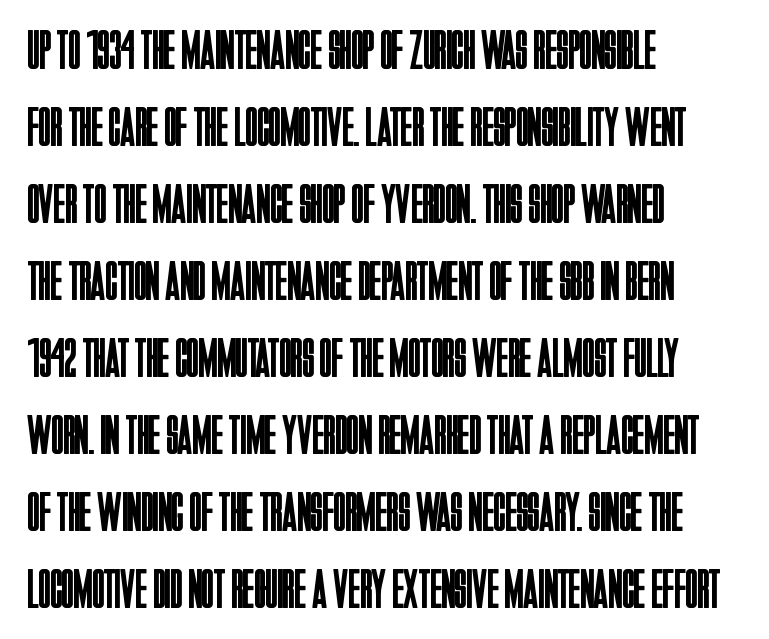
{"serif": "no", "italic": "no", "bold": "no", "weight": "regular", "width": "condensed", "stroke_contrast": "low", "x_height": "large", "monospaced": "no", "underline": "no", "align": "left", "line_spacing": "normal", "line_spacing_ratio": 1.4, "letter_spacing": "normal", "letter_spacing_em": 0.0, "glyph_px": 55}
